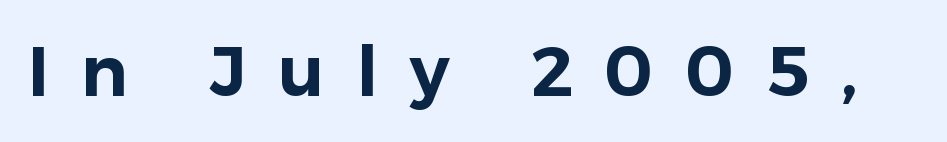
{"serif": "no", "italic": "no", "width": "normal", "stroke_contrast": "low", "x_height": "medium", "monospaced": "no", "underline": "no", "letter_spacing": "wide", "letter_spacing_em": 0.45, "glyph_px": 70}
